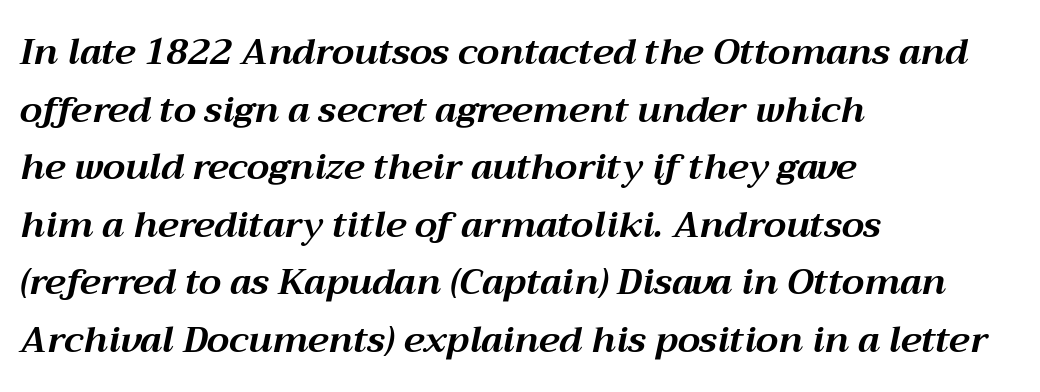
Q: Is the text bold? A: Yes.
Q: Is the text italic (slanted)? A: Yes, it leans right by about 12 degrees.
Q: Is the text underlined? A: No.
Q: How is the paragraph aligned? A: Left-aligned.
Q: Is the spacing between letters normal or unusually wide? A: Normal.
Q: Is the spacing between lines tight, normal or loose? A: Normal.
Q: Width (condensed, normal, or wide)? A: Normal.
Q: Stroke contrast? A: Medium.
Q: x-height? A: Medium.
Q: Monospaced? A: No.
